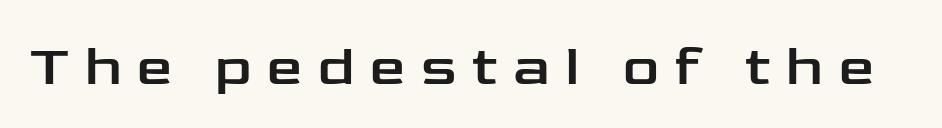
If you drew a line through each stem, it would be perfectly vertical. The passage shown is typed in a proportional face where columns would drift. The designer went with a sans here, leaving each stem footless. Check under the words: just untouched page. Short note: letters widely spaced.
